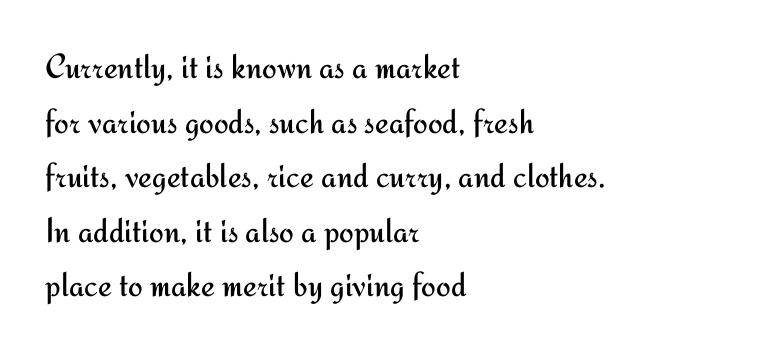
{"serif": "no", "italic": "no", "bold": "no", "weight": "regular", "width": "normal", "stroke_contrast": "medium", "x_height": "small", "monospaced": "no", "underline": "no", "align": "left", "line_spacing": "normal", "line_spacing_ratio": 1.56, "letter_spacing": "normal", "letter_spacing_em": 0.0, "glyph_px": 35}
